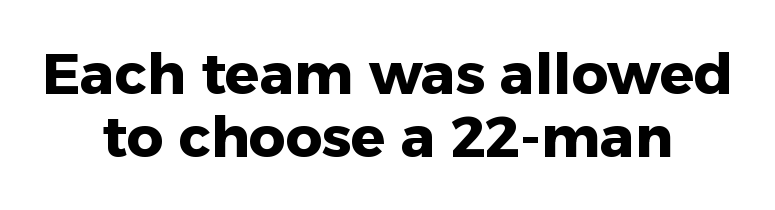
The image shows 57 px heavy sans-serif type, upright; set centered, tight line spacing (1.1x), normal letter spacing, not underlined; low stroke contrast and a medium x-height.
